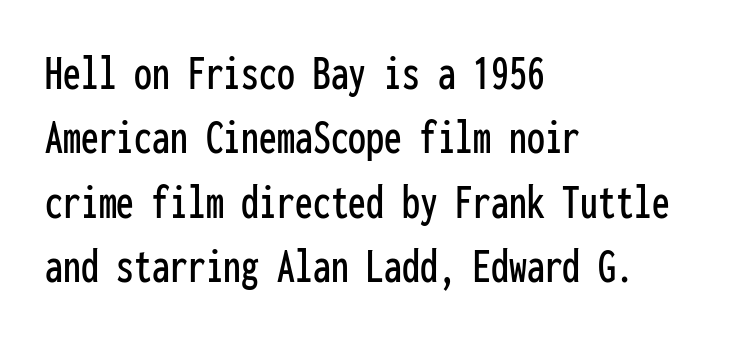
{"serif": "no", "italic": "no", "width": "condensed", "stroke_contrast": "low", "x_height": "medium", "monospaced": "yes", "underline": "no", "align": "left", "line_spacing": "normal", "line_spacing_ratio": 1.26, "letter_spacing": "normal", "letter_spacing_em": 0.0, "glyph_px": 51}
